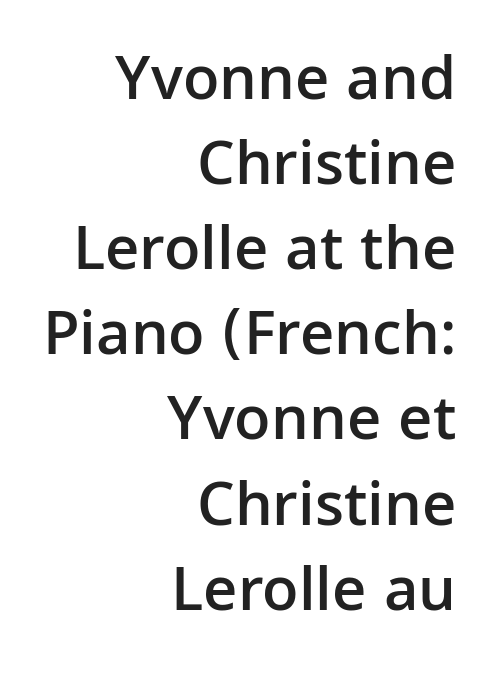
Letterform terminals end flat and unadorned throughout the passage. Italic: no, the glyphs are upright roman. The face used here is proportionally spaced, like ordinary book or web type. As a designer I'd log this as weight 600, semibold. The line-height multiplier appears to be the usual default.
